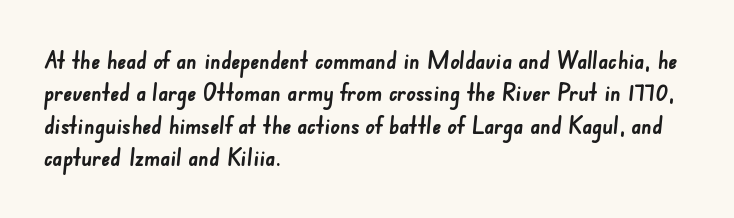
{"bold": "yes", "underline": "no", "align": "left", "line_spacing": "normal", "line_spacing_ratio": 1.41, "letter_spacing": "normal", "letter_spacing_em": 0.0, "glyph_px": 23}
